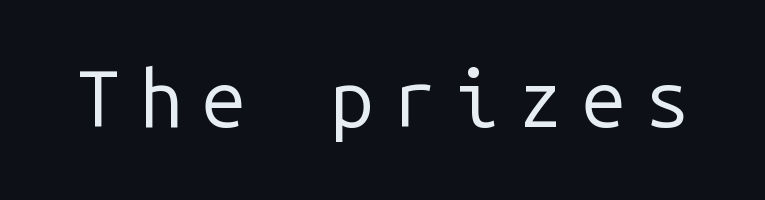
Q: Is the text bold? A: No.
Q: Is the text italic (slanted)? A: No, it is upright.
Q: Is the typeface a serif or a sans-serif typeface? A: Sans-serif.
Q: Is the text underlined? A: No.
Q: Is the spacing between letters normal or unusually wide? A: Unusually wide.
Q: Width (condensed, normal, or wide)? A: Normal.
Q: Stroke contrast? A: Low.
Q: x-height? A: Medium.
Q: Monospaced? A: Yes.
